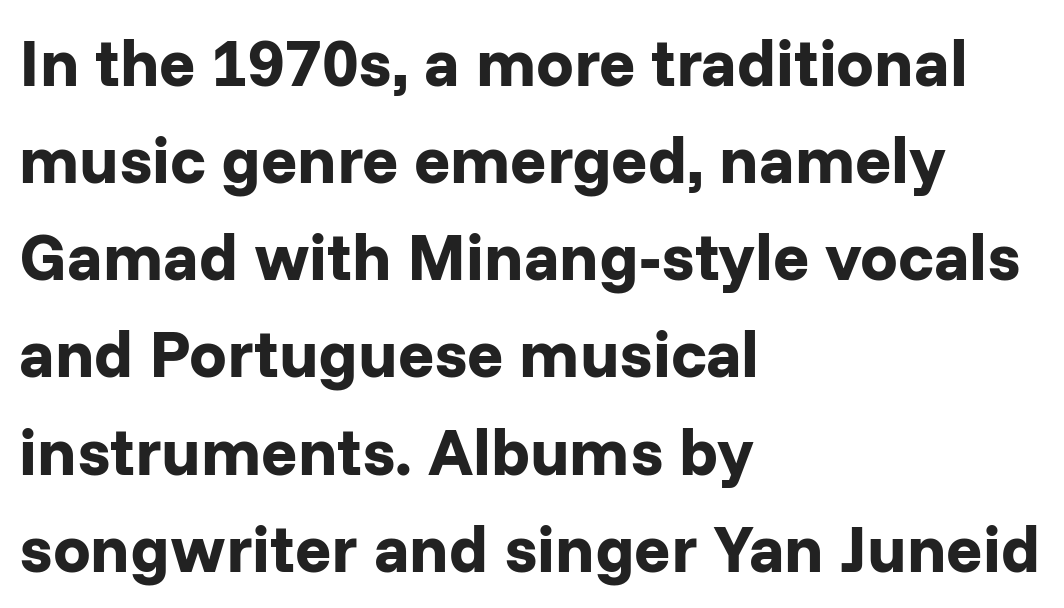
{"serif": "no", "italic": "no", "bold": "yes", "weight": "bold", "width": "normal", "stroke_contrast": "low", "x_height": "medium", "monospaced": "no", "underline": "no", "align": "left", "line_spacing": "normal", "line_spacing_ratio": 1.45, "letter_spacing": "normal", "letter_spacing_em": 0.0, "glyph_px": 67}
